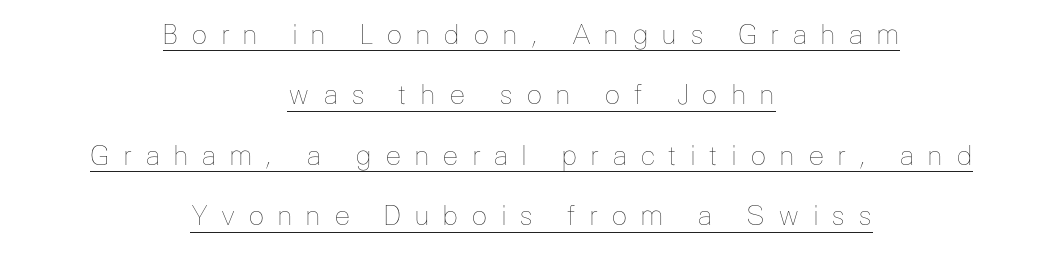
{"italic": "no", "bold": "no", "underline": "yes", "align": "center", "line_spacing": "loose", "line_spacing_ratio": 2.24, "letter_spacing": "wide", "letter_spacing_em": 0.47, "glyph_px": 27}
